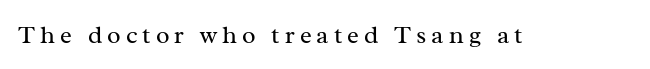
{"italic": "no", "bold": "no", "underline": "no", "letter_spacing": "wide", "letter_spacing_em": 0.2, "glyph_px": 25}
